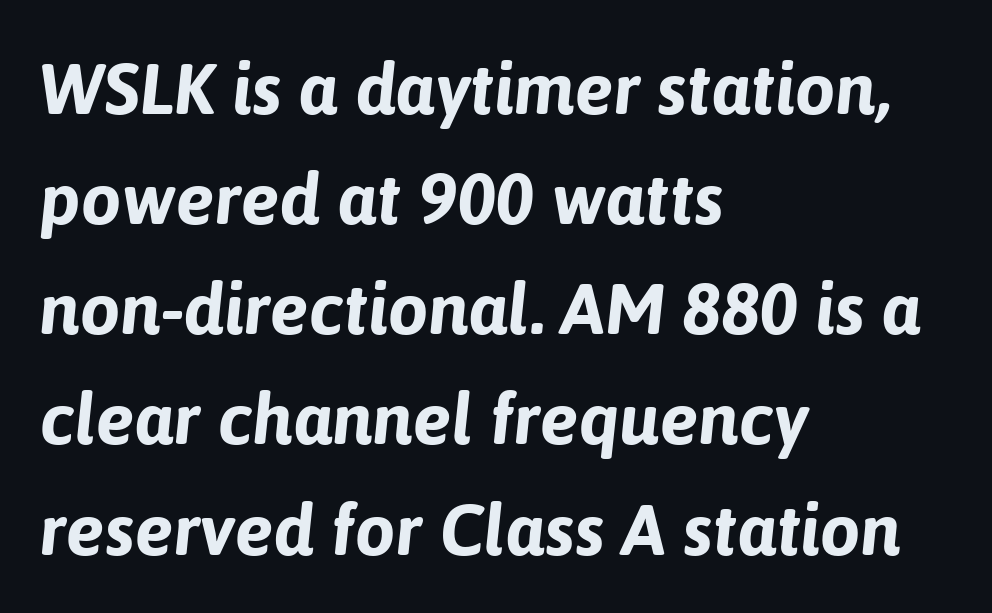
{"italic": "yes", "lean": "right", "slant_degrees": 6, "bold": "yes", "weight": "bold", "width": "normal", "stroke_contrast": "low", "x_height": "medium", "monospaced": "no", "underline": "no", "align": "left", "line_spacing": "normal", "line_spacing_ratio": 1.53, "letter_spacing": "normal", "letter_spacing_em": 0.0, "glyph_px": 72}
